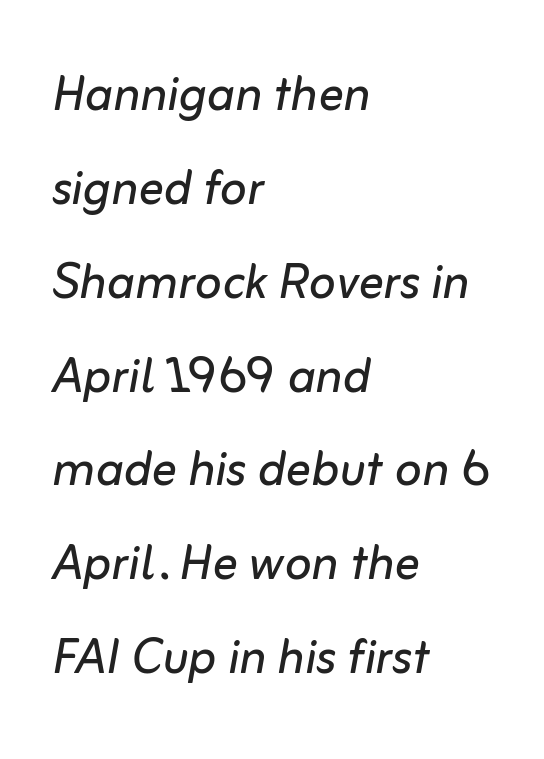
The image shows 63 px regular-weight type, italic (leaning right); set left-aligned, normal line spacing (1.49x), normal letter spacing, not underlined; low stroke contrast and a medium x-height.
